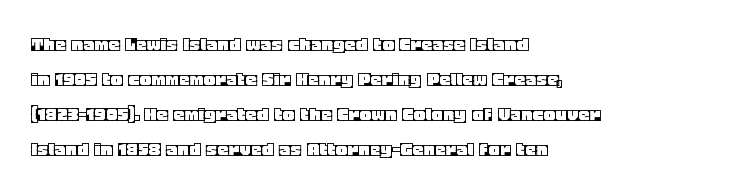
The image shows 22 px text type, upright; set left-aligned, normal line spacing (1.59x), normal letter spacing, not underlined.
